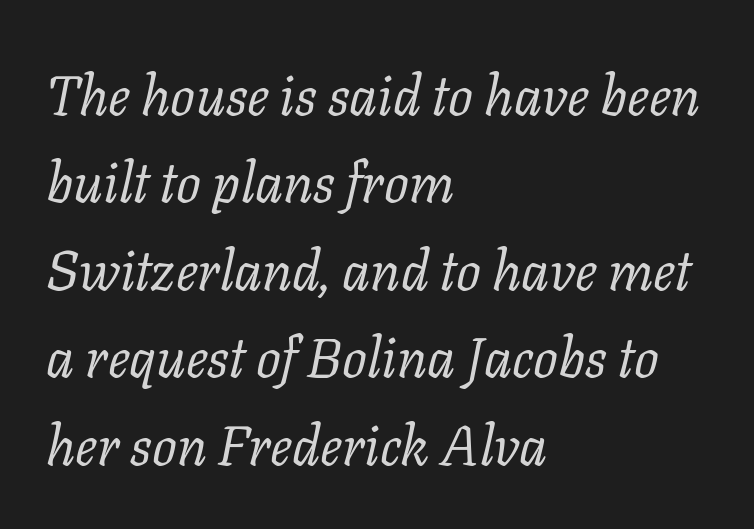
You can tell from the footed stems that serif type was used. Does the leading feel generous? No, just average. Caption: face not bold, strokes unweighted. Is this a fixed-width face? No — the glyphs have proportional, varying widths. Just letters on the line, the space beneath them empty. The glyphs look as if they've been sheared to an angle.
